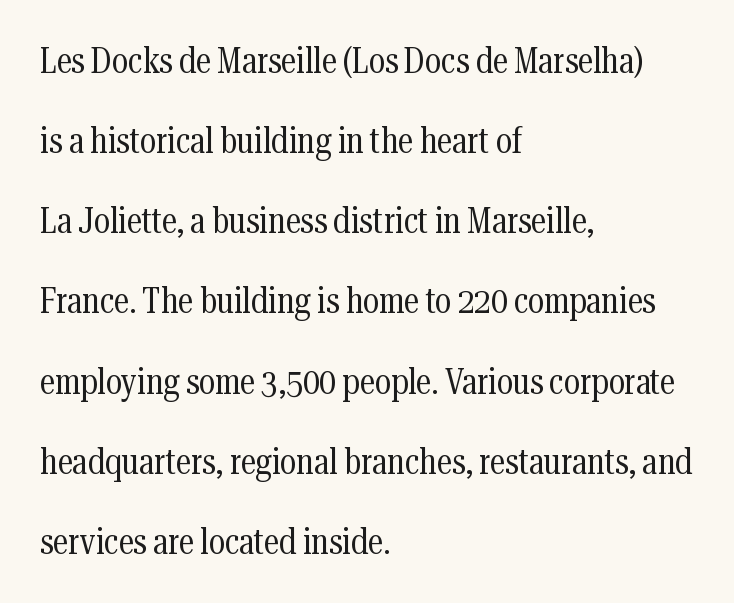
The paragraph shown leans on its left margin. Lines of text with bare space underneath. Looks like regular typesetting: each glyph gets only the width it needs. Quick note: interline space is abundant. On a weight scale, this lands at 450 or below. Posture: upright roman.
